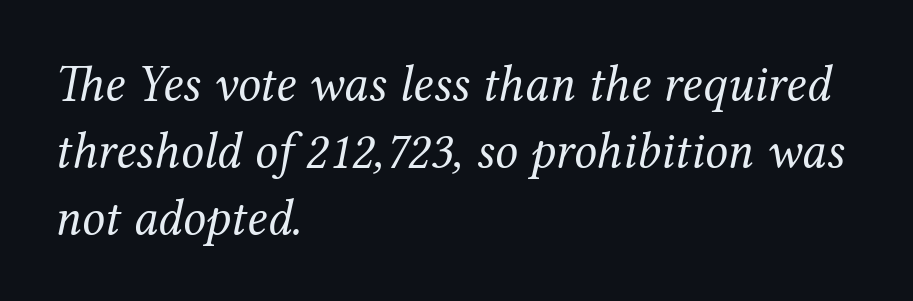
{"serif": "yes", "italic": "yes", "lean": "right", "slant_degrees": 12, "bold": "no", "weight": "regular", "width": "normal", "stroke_contrast": "medium", "x_height": "medium", "monospaced": "no", "underline": "no", "align": "left", "line_spacing": "normal", "line_spacing_ratio": 1.31, "letter_spacing": "normal", "letter_spacing_em": 0.0, "glyph_px": 51}
